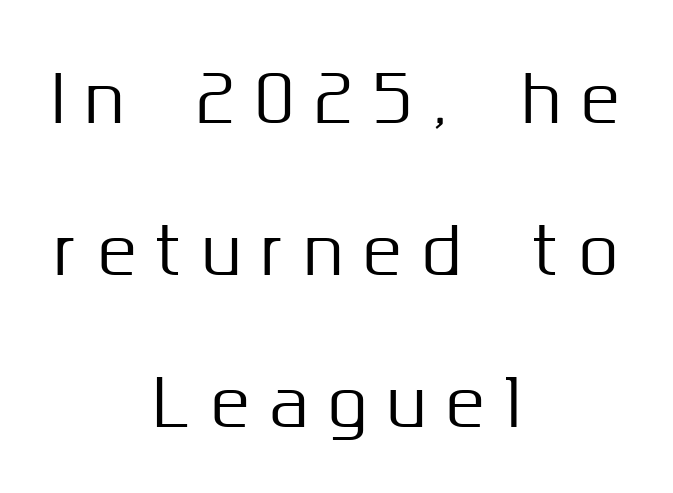
The image shows 63 px sans-serif type, upright; set centered, loose line spacing (2.41x), unusually wide letter spacing (+0.33 em), not underlined; medium stroke contrast and a medium x-height.
